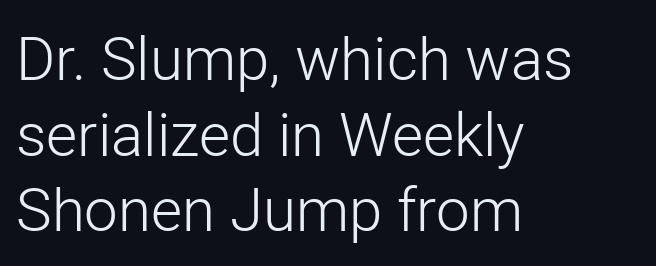
The image shows 60 px light sans-serif type, upright; set left-aligned, normal line spacing (1.26x), normal letter spacing, not underlined; low stroke contrast and a medium x-height.
